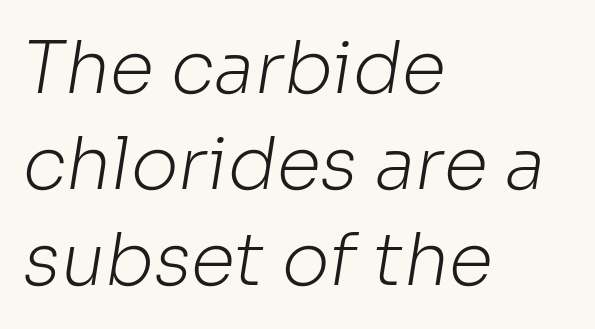
The image shows 72 px light sans-serif type; set left-aligned, normal line spacing (1.33x), normal letter spacing, not underlined; low stroke contrast and a medium x-height.
